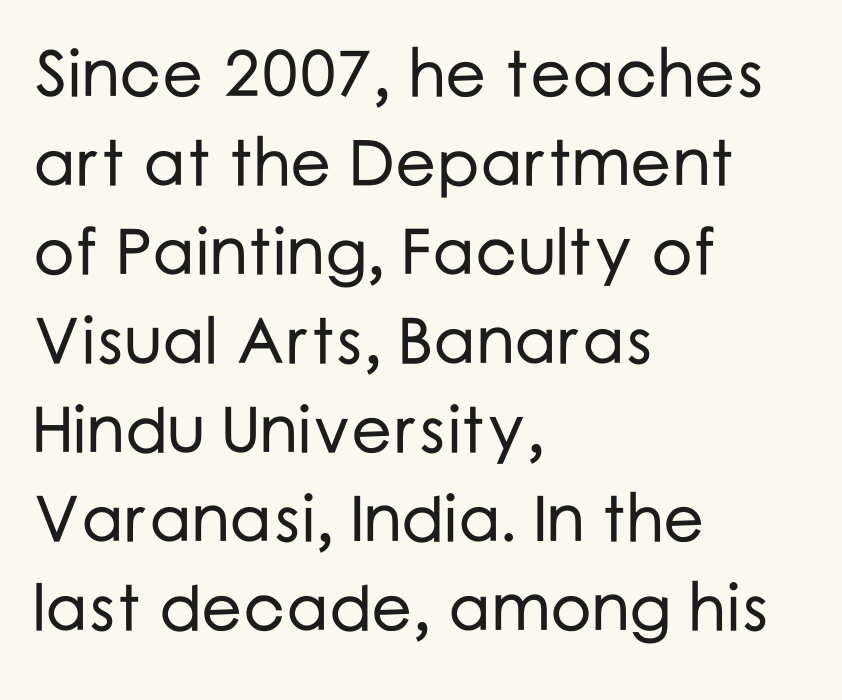
Q: Is the text italic (slanted)? A: No, it is upright.
Q: Is the typeface a serif or a sans-serif typeface? A: Sans-serif.
Q: Is the text underlined? A: No.
Q: How is the paragraph aligned? A: Left-aligned.
Q: Is the spacing between letters normal or unusually wide? A: Normal.
Q: Is the spacing between lines tight, normal or loose? A: Normal.
Q: Width (condensed, normal, or wide)? A: Normal.
Q: Stroke contrast? A: Low.
Q: x-height? A: Medium.
Q: Monospaced? A: No.
